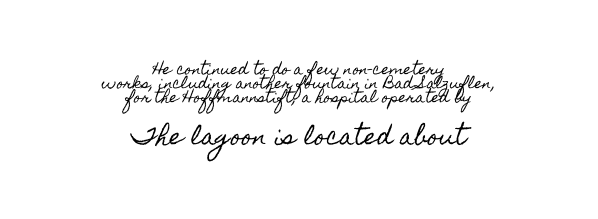
Rows of type sit shoulder to shoulder in the vertical direction. Check under the words: just untouched page. The tracking reads as untouched default to a designer's eye.
